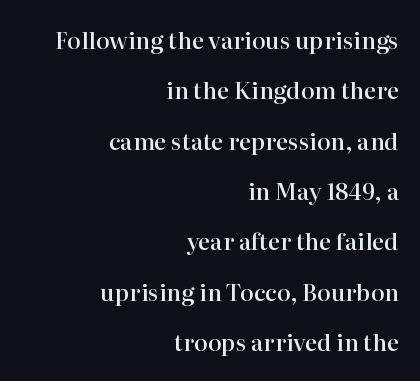
{"italic": "no", "bold": "semi", "underline": "no", "align": "right", "line_spacing": "loose", "line_spacing_ratio": 2.19, "letter_spacing": "normal", "letter_spacing_em": 0.0, "glyph_px": 23}
